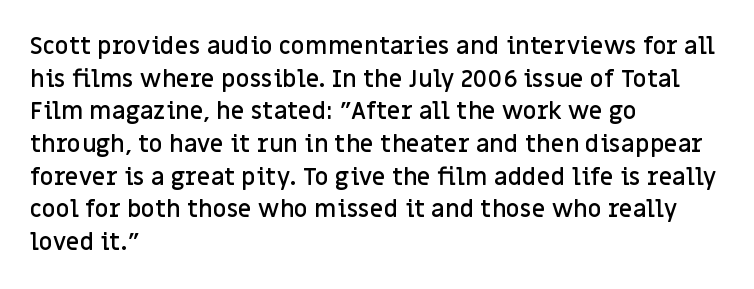
{"italic": "no", "bold": "semi", "underline": "no", "align": "left", "line_spacing": "normal", "line_spacing_ratio": 1.36, "letter_spacing": "normal", "letter_spacing_em": 0.0, "glyph_px": 24}
